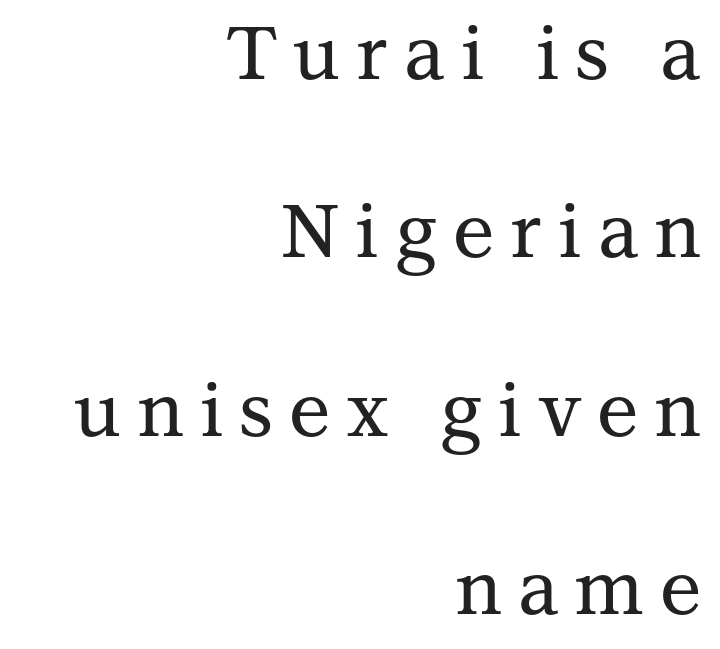
The image shows 75 px serif type, upright; set right-aligned, loose line spacing (2.38x), unusually wide letter spacing (+0.21 em), not underlined; medium stroke contrast and a medium x-height.
